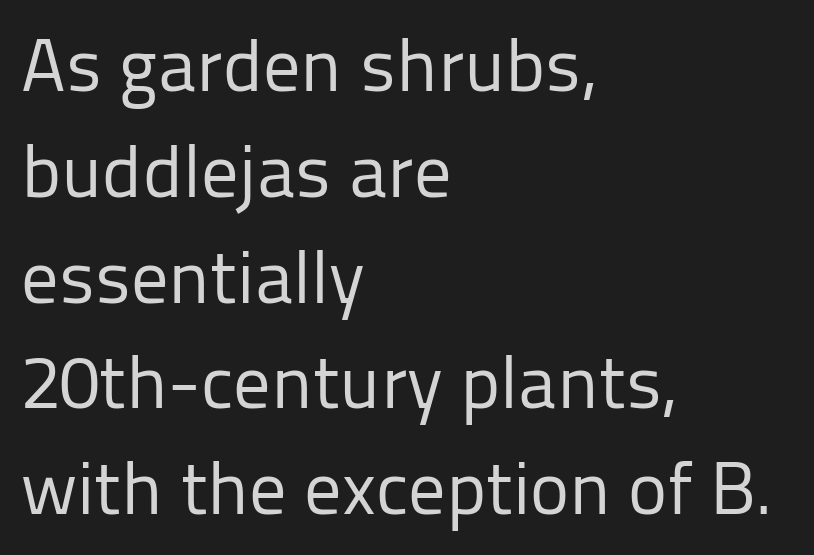
Descenders hang freely into open space. Inter-character spacing is left at the font's built-in metrics. Vertical stems look standard width or narrower in stroke. Unlike a traditional serif, this face leaves its strokes unadorned. Do the characters align in a grid? No, the font is proportional.
